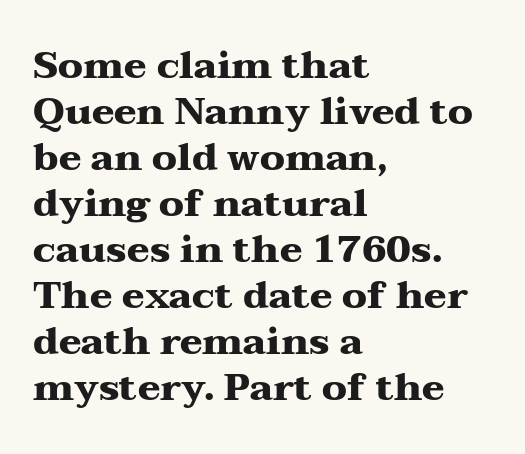
Letterform terminals end in serifs throughout the passage. Each letter keeps its own natural width here, so spacing adapts to shape. The face used here has the dense, thick strokes of a bold. The text block is weighted toward the left margin, trailing off unevenly rightward. Quick note: underline off. Students, note that the glyphs here touch the page at normal intervals.
